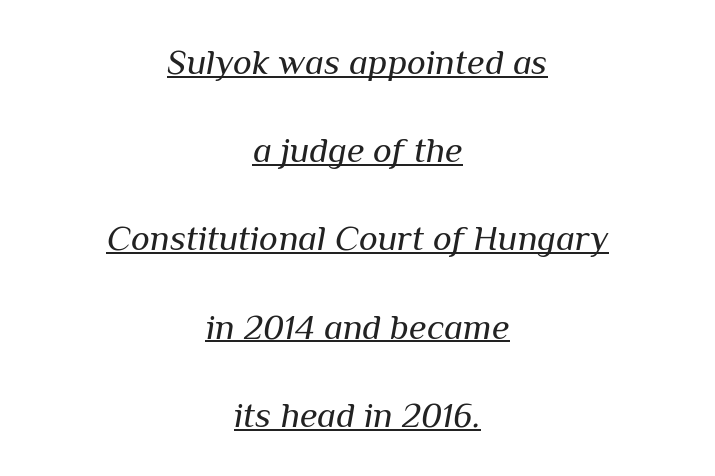
Bold? No — there's no thickening of the strokes. The passage shown has conventional tracking throughout. The specimen includes a rule beneath the text block's lines. The face used here is proportionally spaced, like ordinary book or web type. This rendering uses center alignment, leaving both contours irregular but symmetric.
